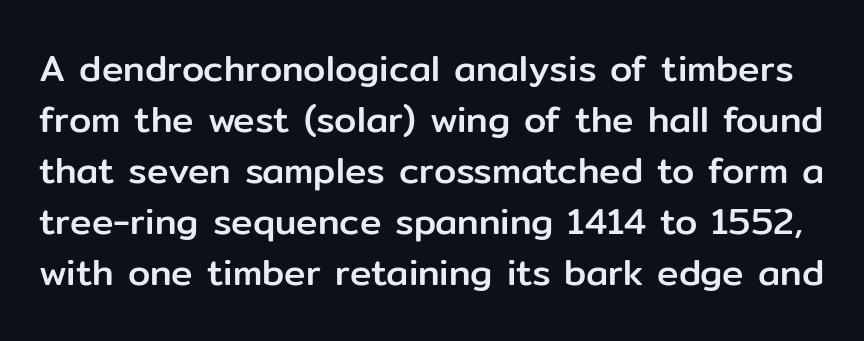
{"serif": "no", "italic": "no", "width": "normal", "stroke_contrast": "low", "x_height": "medium", "monospaced": "no", "underline": "no", "line_spacing": "normal", "line_spacing_ratio": 1.42, "letter_spacing": "normal", "letter_spacing_em": 0.0, "glyph_px": 36}
